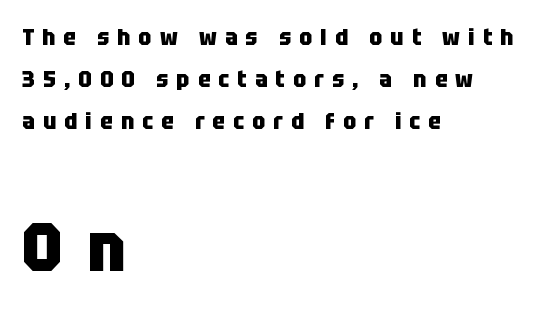
The passage shown begins with its smaller block and ends with its larger one. Proportional: the letters do not fall into vertical columns. Examine the stroke ends and you'll find no serifs. This is roman type, the default non-slanted kind.
